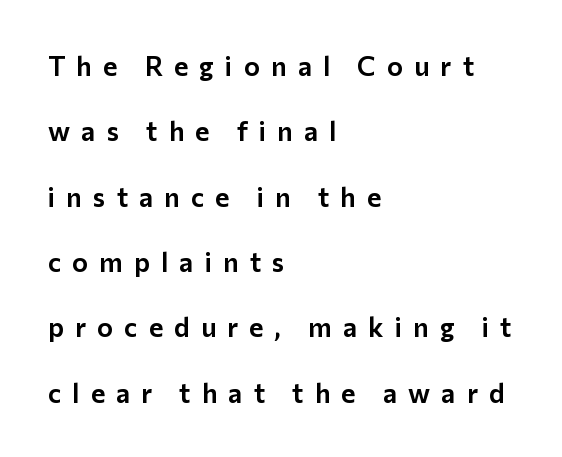
Horizontal bands of white between lines are thick stripes. The typography opts for an upright posture over an oblique one. In terms of letterspacing, this is a distinctly airy, spread setting. Descenders hang freely into open space.
